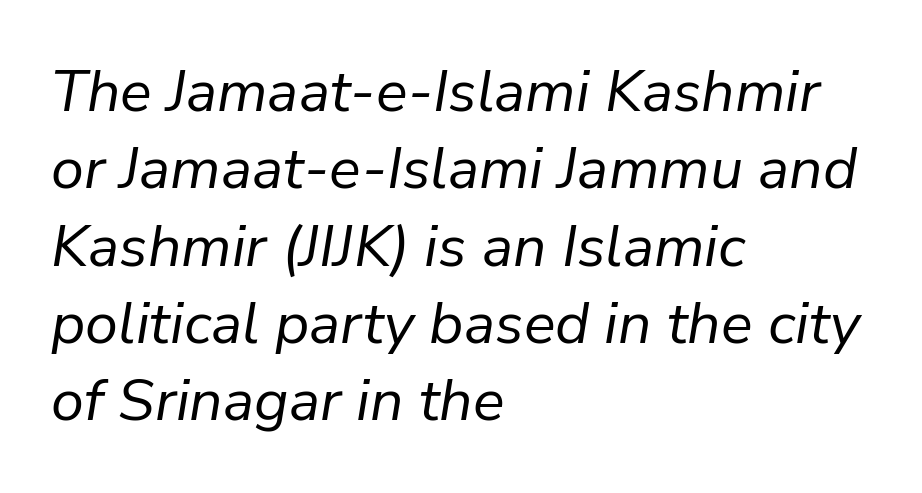
The passage shown is not bold in any degree. Designer's note — italics engaged. Lines of text with bare space underneath. The vertical gap from one line to the next is medium.
